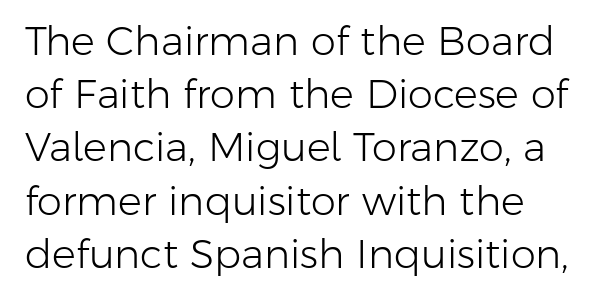
Q: Is the text bold? A: No.
Q: Is the text italic (slanted)? A: No, it is upright.
Q: Is the typeface a serif or a sans-serif typeface? A: Sans-serif.
Q: Is the text underlined? A: No.
Q: How is the paragraph aligned? A: Left-aligned.
Q: Is the spacing between letters normal or unusually wide? A: Normal.
Q: Is the spacing between lines tight, normal or loose? A: Normal.
Q: Width (condensed, normal, or wide)? A: Normal.
Q: Stroke contrast? A: Low.
Q: x-height? A: Medium.
Q: Monospaced? A: No.
